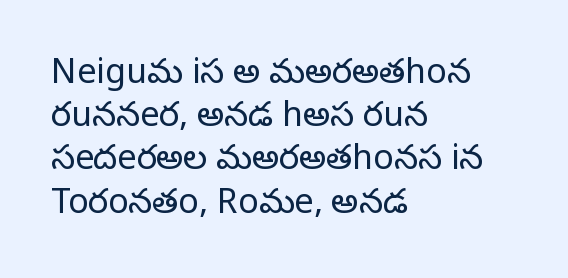
The image shows 34 px regular-weight serif type, upright; set left-aligned, normal line spacing (1.27x), normal letter spacing, not underlined; low stroke contrast and a large x-height.
